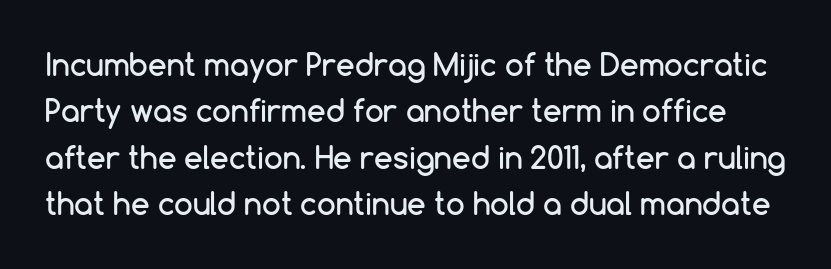
The image shows 30 px sans-serif type, upright; set normal line spacing (1.55x), normal letter spacing, not underlined; low stroke contrast and a medium x-height.
